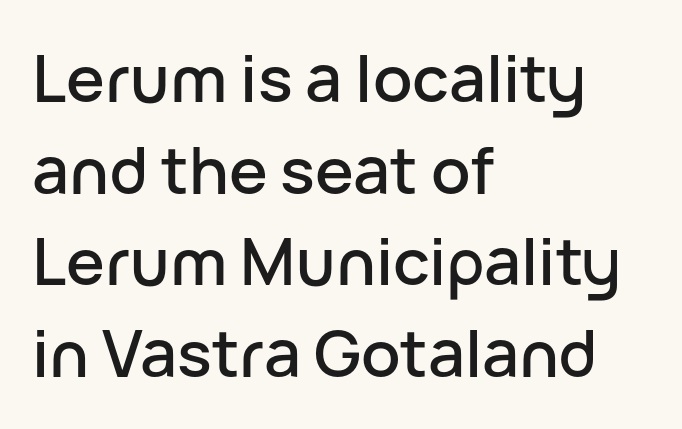
Q: Is the text italic (slanted)? A: No, it is upright.
Q: Is the typeface a serif or a sans-serif typeface? A: Sans-serif.
Q: Is the text underlined? A: No.
Q: How is the paragraph aligned? A: Left-aligned.
Q: Is the spacing between letters normal or unusually wide? A: Normal.
Q: Is the spacing between lines tight, normal or loose? A: Normal.
Q: Width (condensed, normal, or wide)? A: Normal.
Q: Stroke contrast? A: Low.
Q: x-height? A: Medium.
Q: Monospaced? A: No.
